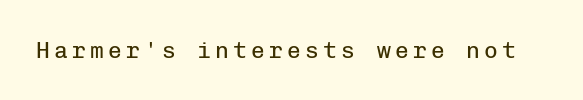
Honestly, there is no underline to notice here at all. This is roman type, the default non-slanted kind. Weight: not bold — regular or lighter.
